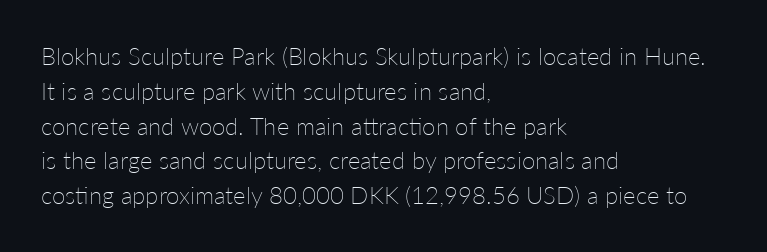
{"italic": "no", "bold": "no", "underline": "no", "align": "left", "line_spacing": "normal", "line_spacing_ratio": 1.45, "letter_spacing": "normal", "letter_spacing_em": 0.0, "glyph_px": 24}
